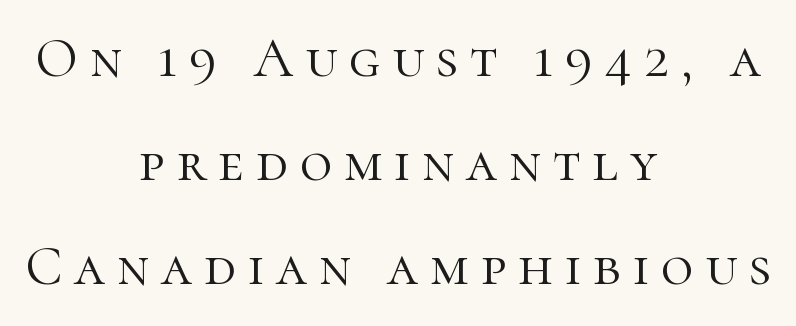
The image shows 56 px light serif type, upright; set centered, line spacing 1.86x, unusually wide letter spacing (+0.21 em), not underlined; high stroke contrast and a medium x-height.
